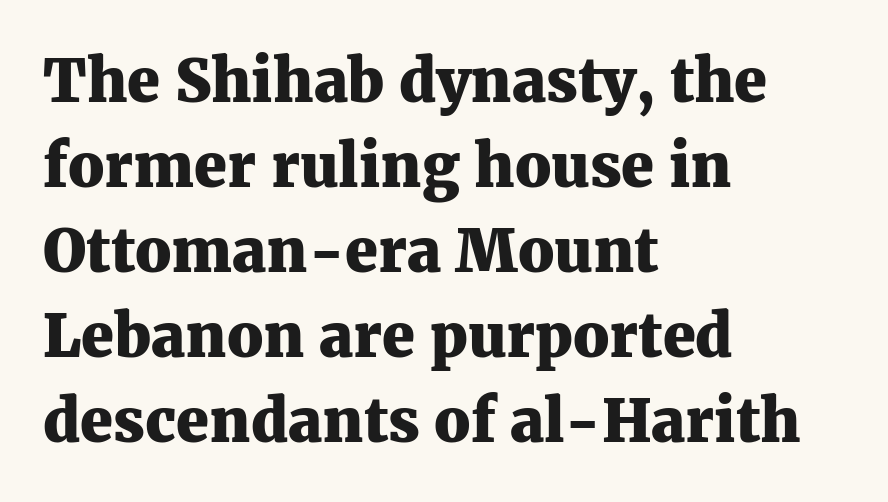
The image shows 59 px heavy serif type, upright; set left-aligned, normal line spacing (1.44x), normal letter spacing, not underlined; medium stroke contrast and a medium x-height.
